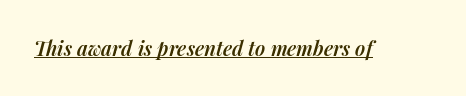
Q: Is the text bold? A: Semi-bold.
Q: Is the text italic (slanted)? A: Yes, it leans right by about 14 degrees.
Q: Is the text underlined? A: Yes.
Q: Is the spacing between letters normal or unusually wide? A: Normal.
